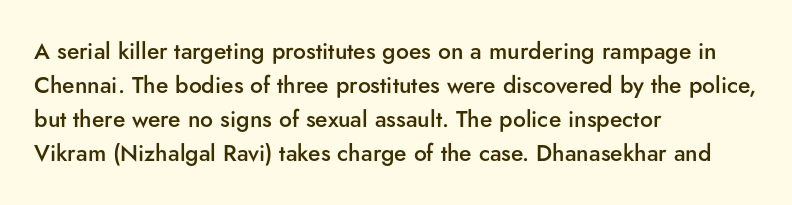
{"italic": "no", "bold": "semi", "underline": "no", "align": "left", "line_spacing": "normal", "line_spacing_ratio": 1.48, "letter_spacing": "normal", "letter_spacing_em": 0.0, "glyph_px": 23}
